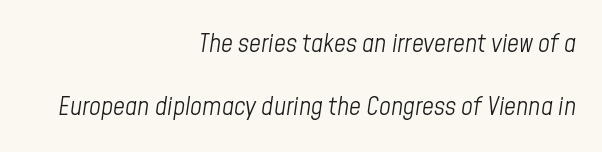
The image shows 26 px text type, italic (leaning right); set right-aligned, loose line spacing (2.42x), normal letter spacing, not underlined.
